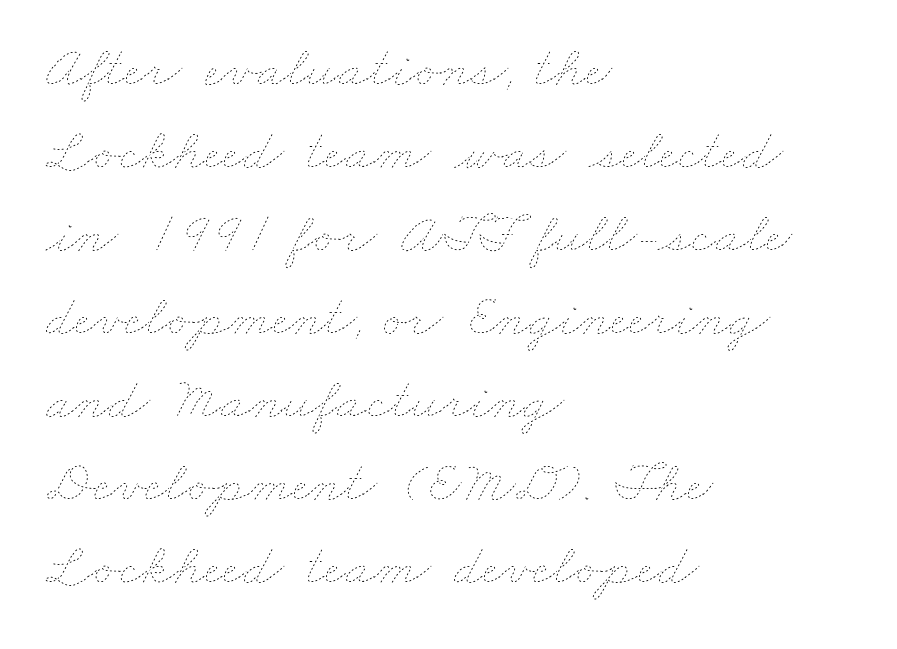
The image shows 58 px thin, wide type; set left-aligned, normal line spacing (1.43x), normal letter spacing, not underlined; low stroke contrast and a small x-height.
